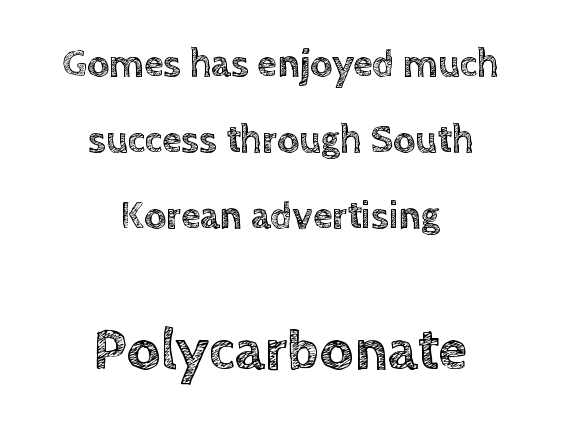
This rendering uses center alignment, leaving both contours irregular but symmetric. What's the leading like? Stretched, with rows far apart. A roman cut, with each character standing at attention. Any mark beneath the type? The region is blank. Students, note that the glyphs here touch the page at normal intervals. Each letter keeps its own natural width here, so spacing adapts to shape.
